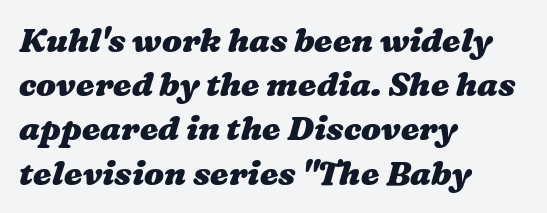
{"bold": "yes", "weight": "heavy", "width": "wide", "stroke_contrast": "medium", "x_height": "medium", "monospaced": "no", "underline": "no", "align": "left", "line_spacing": "normal", "line_spacing_ratio": 1.34, "letter_spacing": "normal", "letter_spacing_em": 0.0, "glyph_px": 33}
